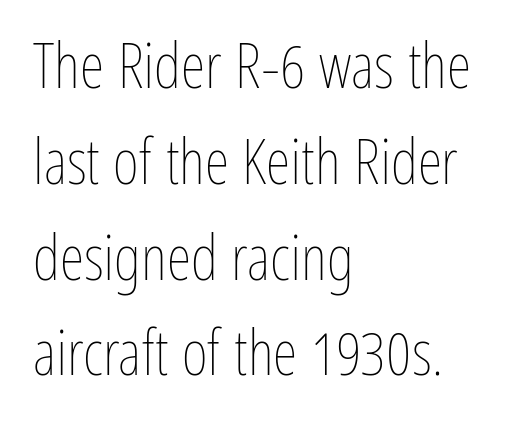
You could not count columns in this text — the font is proportionally spaced. The weight would be labelled regular, book, light, or lighter still. These lines stack with their left ends in a neat column. Letter spacing: default. No italicization has been applied; the sample stays upright. The designer left line spacing at the default.
